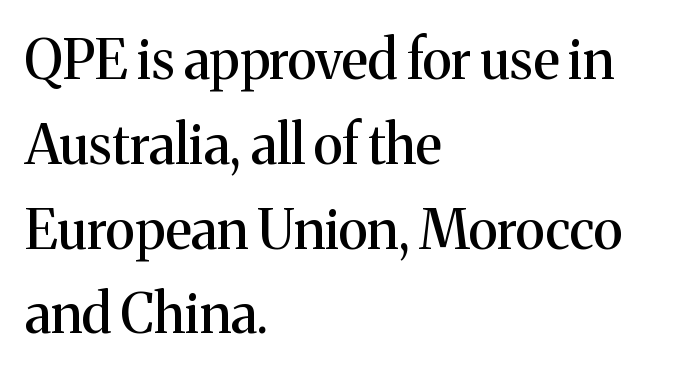
The image shows 54 px serif type, upright; set left-aligned, normal line spacing (1.57x), normal letter spacing, not underlined; medium stroke contrast and a medium x-height.
